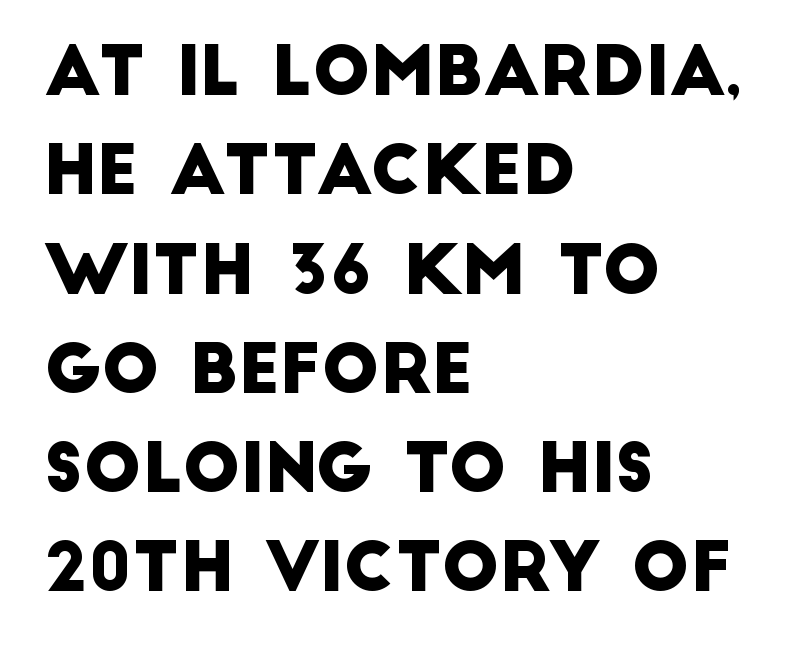
The image shows 68 px sans-serif type; set left-aligned, normal line spacing (1.46x), normal letter spacing, not underlined; low stroke contrast and a large x-height.
